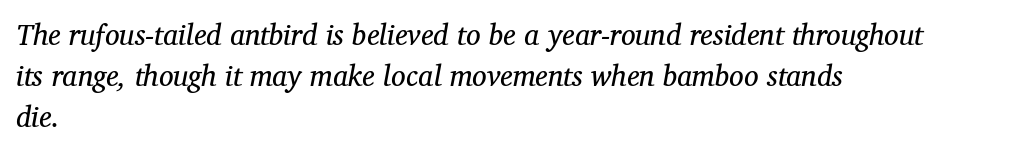
The image shows 29 px regular-weight serif type, italic (leaning right); set left-aligned, normal line spacing (1.41x), normal letter spacing, not underlined; medium stroke contrast and a medium x-height.
